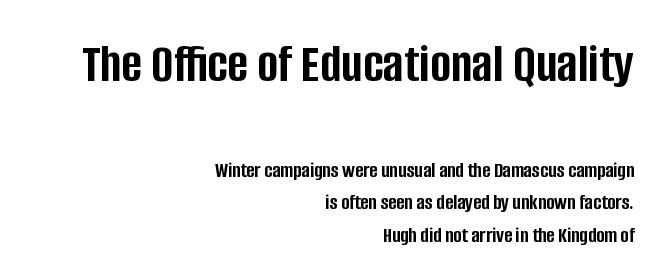
The rendering shrinks the type as you move from the upper chunk to the lower. Anything drawn beneath the words? Only blank space. You could not count columns in this text — the font is proportionally spaced. Does the copy run flush right? Yes — the right margin is perfectly even. A typesetter would call this zero additional tracking.
